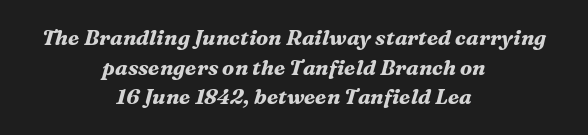
{"italic": "yes", "lean": "right", "slant_degrees": 16, "bold": "yes", "underline": "no", "align": "center", "line_spacing": "normal", "line_spacing_ratio": 1.41, "letter_spacing": "normal", "letter_spacing_em": 0.0, "glyph_px": 21}
